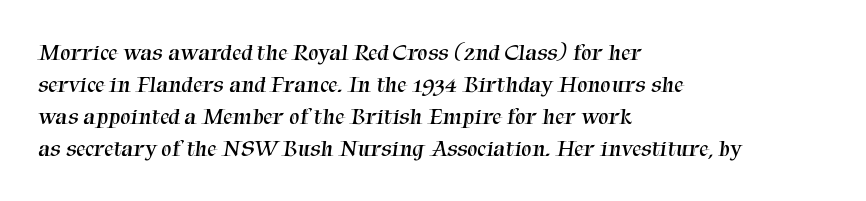
{"bold": "no", "underline": "no", "align": "left", "line_spacing": "normal", "line_spacing_ratio": 1.39, "letter_spacing": "normal", "letter_spacing_em": 0.0, "glyph_px": 23}
